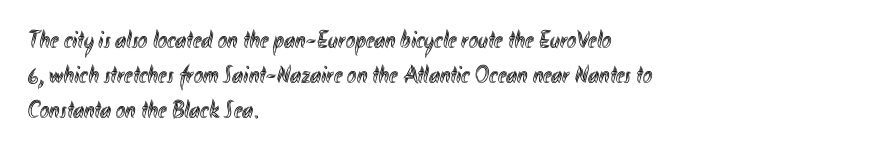
Q: Is the text italic (slanted)? A: Yes.
Q: Is the text underlined? A: No.
Q: How is the paragraph aligned? A: Left-aligned.
Q: Is the spacing between letters normal or unusually wide? A: Normal.
Q: Is the spacing between lines tight, normal or loose? A: Normal.
